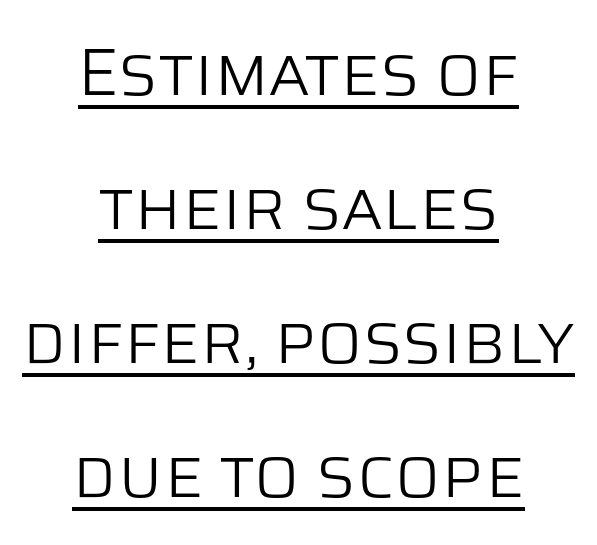
Q: Is the text bold? A: No.
Q: Is the text italic (slanted)? A: No, it is upright.
Q: Is the typeface a serif or a sans-serif typeface? A: Sans-serif.
Q: Is the text underlined? A: Yes.
Q: How is the paragraph aligned? A: Centered.
Q: Is the spacing between letters normal or unusually wide? A: Normal.
Q: Is the spacing between lines tight, normal or loose? A: Loose.
Q: Width (condensed, normal, or wide)? A: Normal.
Q: Stroke contrast? A: Low.
Q: x-height? A: Large.
Q: Monospaced? A: No.
